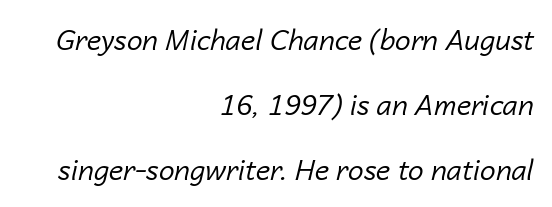
{"italic": "yes", "lean": "right", "slant_degrees": 14, "bold": "no", "weight": "regular", "width": "normal", "stroke_contrast": "low", "x_height": "medium", "monospaced": "no", "underline": "no", "align": "right", "line_spacing": "loose", "line_spacing_ratio": 2.33, "letter_spacing": "normal", "letter_spacing_em": 0.0, "glyph_px": 28}
